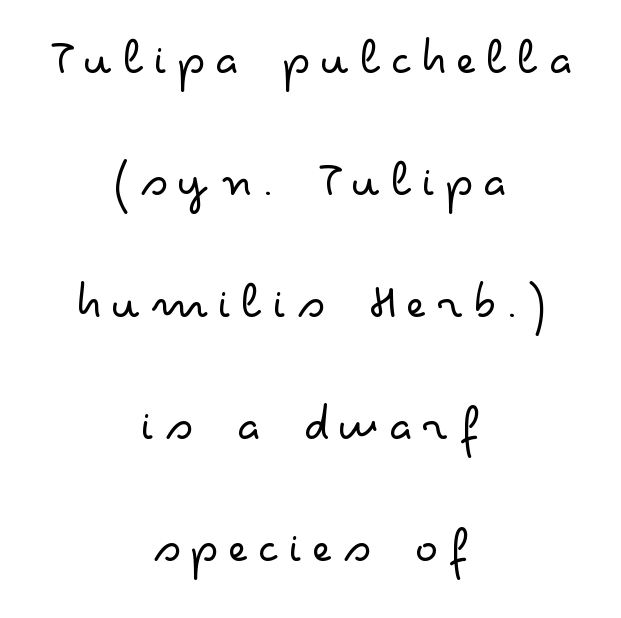
Q: Is the text bold? A: No.
Q: Is the text italic (slanted)? A: No, it is upright.
Q: Is the typeface a serif or a sans-serif typeface? A: Sans-serif.
Q: Is the text underlined? A: No.
Q: How is the paragraph aligned? A: Centered.
Q: Is the spacing between lines tight, normal or loose? A: Loose.
Q: Width (condensed, normal, or wide)? A: Wide.
Q: Stroke contrast? A: Low.
Q: x-height? A: Small.
Q: Monospaced? A: No.
